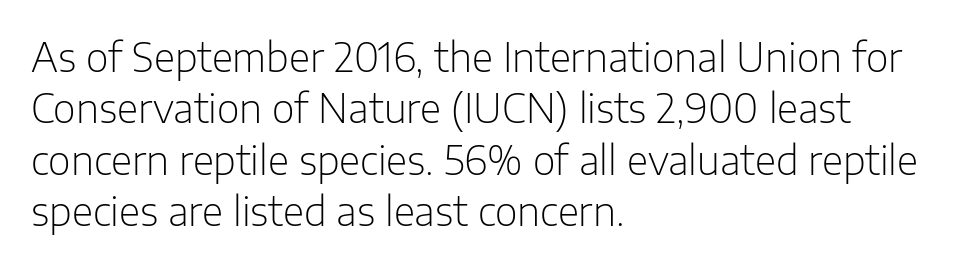
Weight: not bold — regular or lighter. Clear beneath every line of the passage. Regular leading. Layout note: lines flush left.
